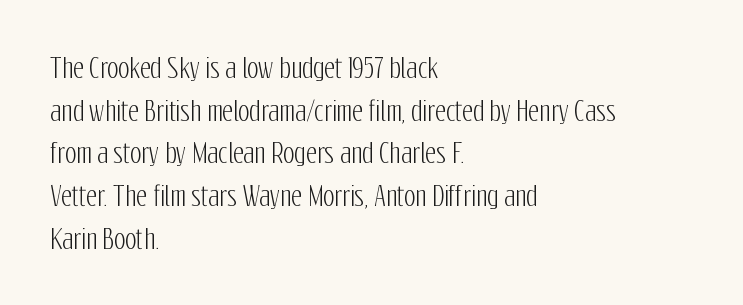
The words here are not underlined. Upright lettering throughout. This rendering leaves character spacing at its baseline value. These lines stack with their left ends in a neat column. Vertical spacing — default.
